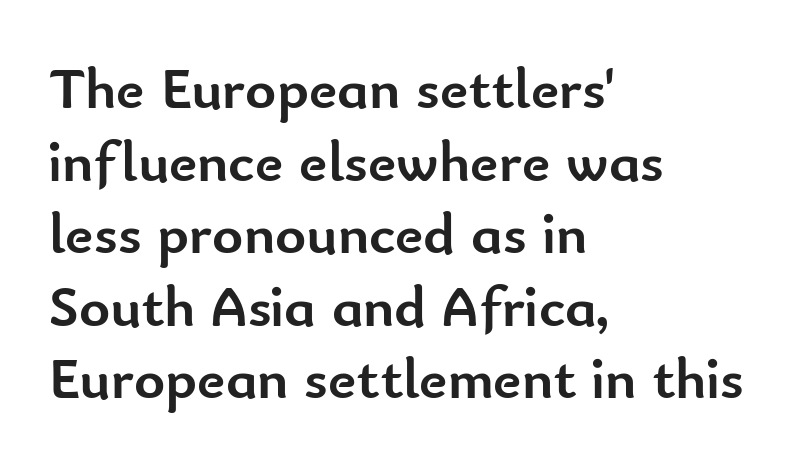
{"serif": "no", "italic": "no", "bold": "yes", "weight": "semibold", "width": "normal", "stroke_contrast": "low", "x_height": "small", "monospaced": "no", "underline": "no", "align": "left", "line_spacing_ratio": 1.23, "letter_spacing": "normal", "letter_spacing_em": 0.0, "glyph_px": 59}
